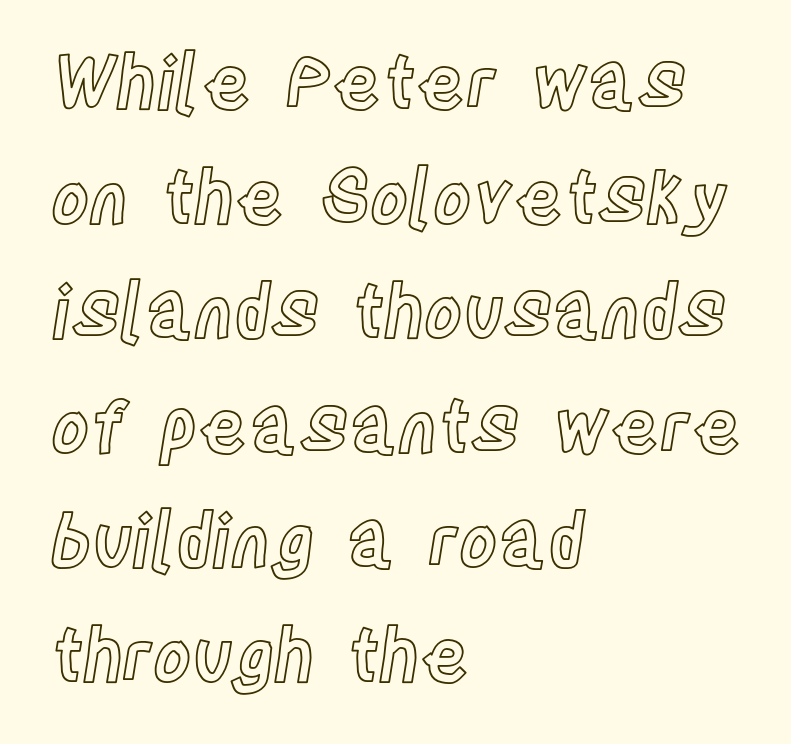
The image shows 73 px condensed type; set left-aligned, normal line spacing (1.57x), normal letter spacing, not underlined; a large x-height.
